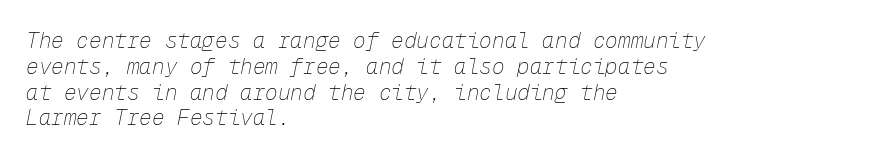
This sample uses an oblique cut, with every glyph tilted off the vertical. Think standard paragraph weight, or any step lighter than that. Honestly, there is no underline to notice here at all. The line texture is even and compact thanks to regular tracking.
